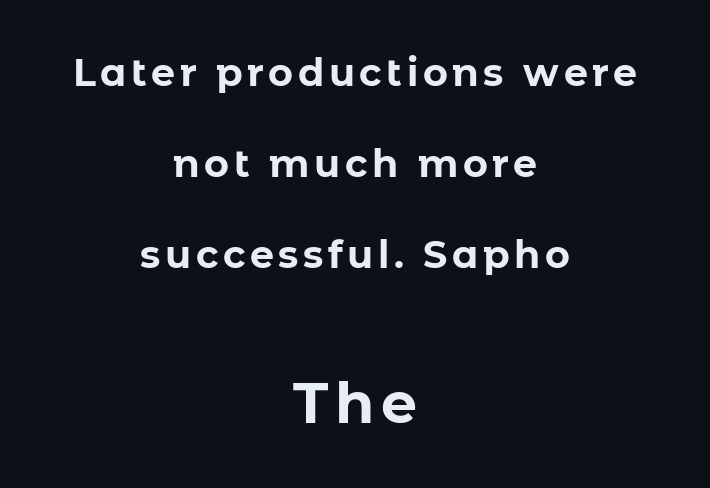
The image shows 57 px bold sans-serif type, upright; set centered, loose line spacing (2.39x), not underlined; the second (bottom) block is 1.5x larger; low stroke contrast and a medium x-height.
